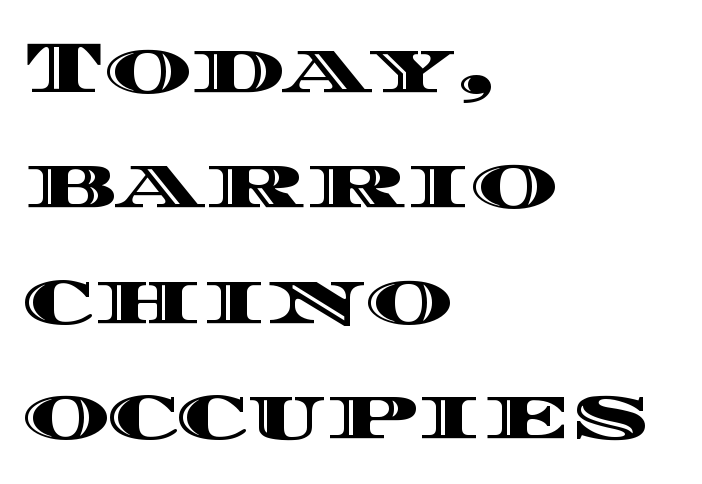
Q: Is the text italic (slanted)? A: No, it is upright.
Q: Is the text underlined? A: No.
Q: How is the paragraph aligned? A: Left-aligned.
Q: Is the spacing between letters normal or unusually wide? A: Normal.
Q: Is the spacing between lines tight, normal or loose? A: Normal.
Q: Width (condensed, normal, or wide)? A: Wide.
Q: x-height? A: Large.
Q: Monospaced? A: No.
